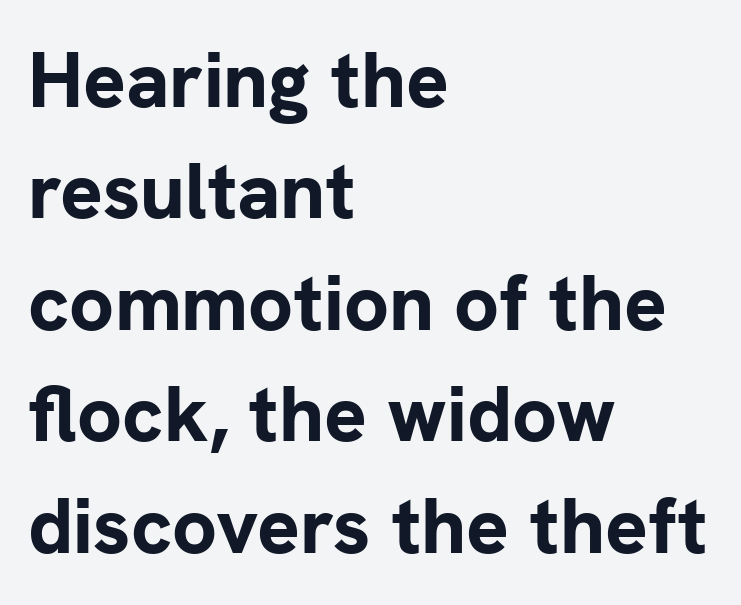
{"serif": "no", "italic": "no", "bold": "yes", "weight": "bold", "width": "normal", "stroke_contrast": "low", "x_height": "medium", "monospaced": "no", "underline": "no", "align": "left", "line_spacing": "normal", "line_spacing_ratio": 1.41, "letter_spacing": "normal", "letter_spacing_em": 0.0, "glyph_px": 79}
